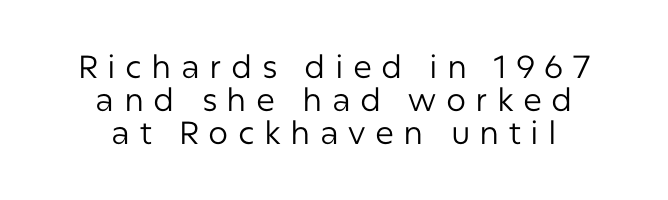
The designer went with a sans here, leaving each stem footless. You could not count columns in this text — the font is proportionally spaced. The zone under the glyphs is completely vacant. No chunkiness to these letters — they're not bold.
